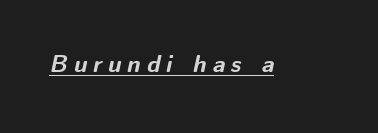
{"italic": "yes", "lean": "right", "slant_degrees": 12, "bold": "yes", "underline": "yes", "letter_spacing": "wide", "letter_spacing_em": 0.25, "glyph_px": 24}
